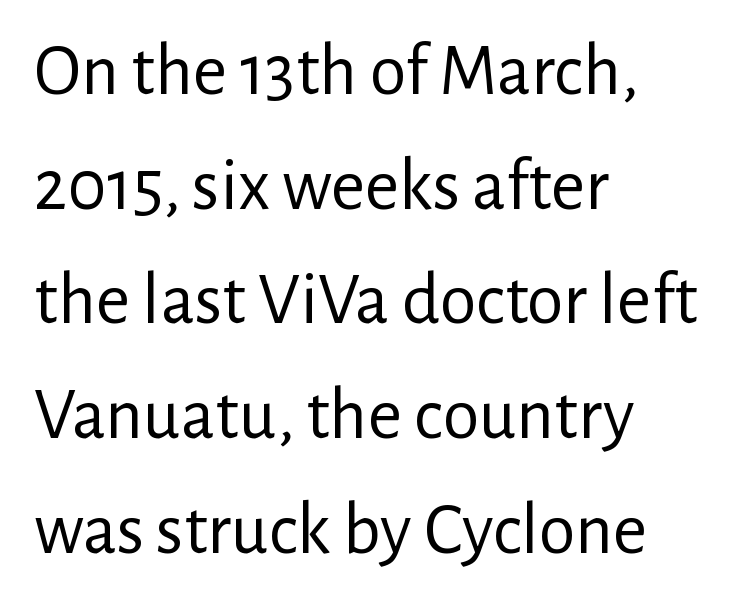
Q: Is the text bold? A: No.
Q: Is the text italic (slanted)? A: No, it is upright.
Q: Is the typeface a serif or a sans-serif typeface? A: Sans-serif.
Q: Is the text underlined? A: No.
Q: How is the paragraph aligned? A: Left-aligned.
Q: Is the spacing between letters normal or unusually wide? A: Normal.
Q: Is the spacing between lines tight, normal or loose? A: Normal.
Q: Width (condensed, normal, or wide)? A: Normal.
Q: Stroke contrast? A: Low.
Q: x-height? A: Medium.
Q: Monospaced? A: No.
